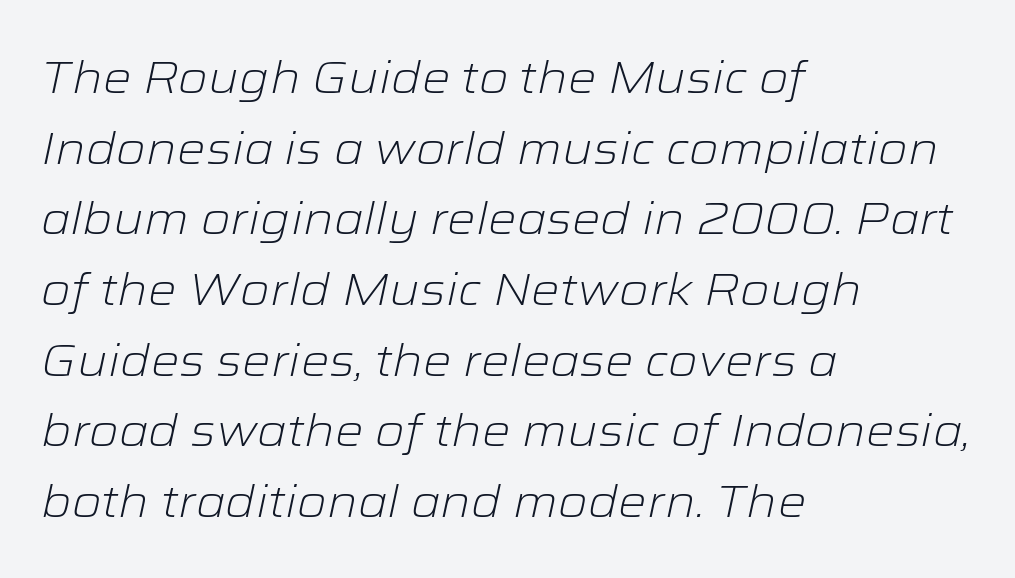
Emphasis-style slanted type is in use. The zone under the glyphs is completely vacant. The typesetting does not lean heavy: it is not bold. Successive baselines arrive at the customary interval.
